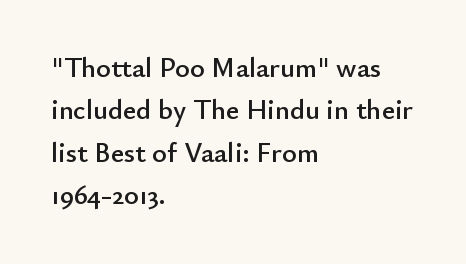
The image shows 28 px sans-serif type, upright; set left-aligned, normal line spacing (1.51x), normal letter spacing, not underlined; low stroke contrast and a small x-height.
